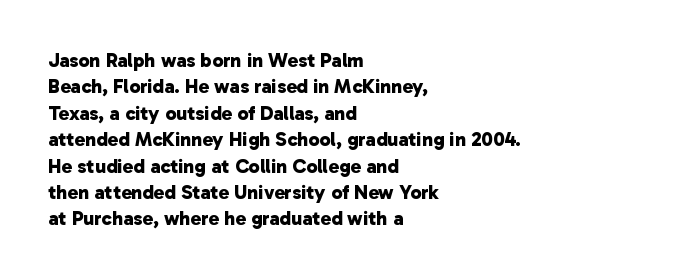
{"bold": "yes", "underline": "no", "align": "left", "line_spacing": "normal", "line_spacing_ratio": 1.32, "letter_spacing": "normal", "letter_spacing_em": 0.0, "glyph_px": 20}
